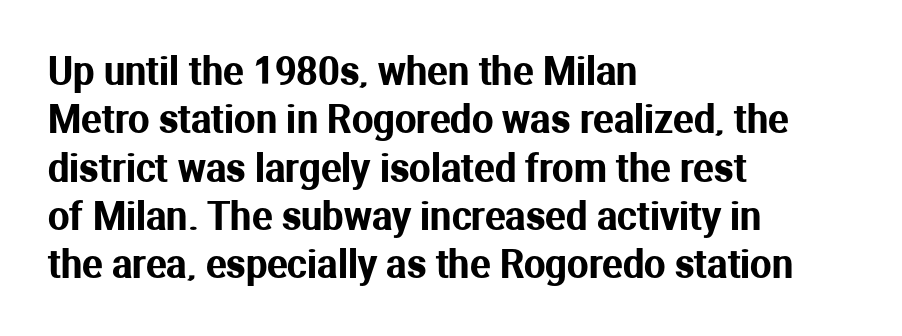
Honestly, the letter spacing is just normal — you wouldn't notice it. Note: no serifs on the glyphs. The words here are not underlined. The rendering uses natural spacing where letterforms have individual widths.
